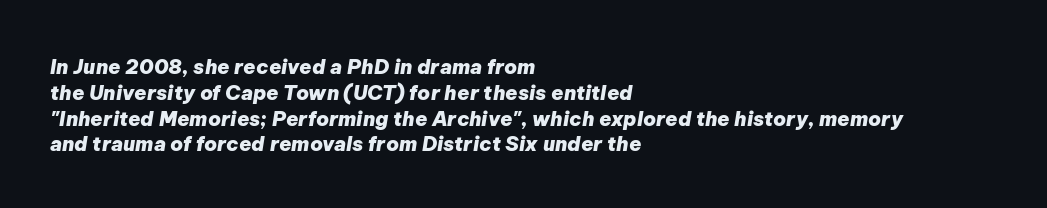
Q: Is the text bold? A: Yes.
Q: Is the text italic (slanted)? A: Yes, it leans right by about 9 degrees.
Q: Is the text underlined? A: No.
Q: How is the paragraph aligned? A: Left-aligned.
Q: Is the spacing between letters normal or unusually wide? A: Normal.
Q: Is the spacing between lines tight, normal or loose? A: Normal.
